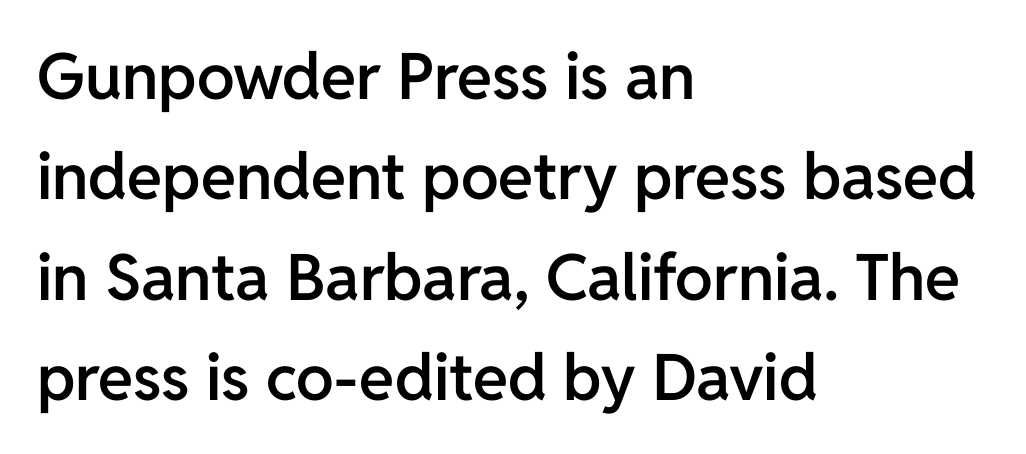
{"serif": "no", "italic": "no", "bold": "semi", "weight": "semibold", "width": "normal", "stroke_contrast": "low", "x_height": "medium", "monospaced": "no", "underline": "no", "align": "left", "line_spacing": "normal", "line_spacing_ratio": 1.57, "letter_spacing": "normal", "letter_spacing_em": 0.0, "glyph_px": 64}
